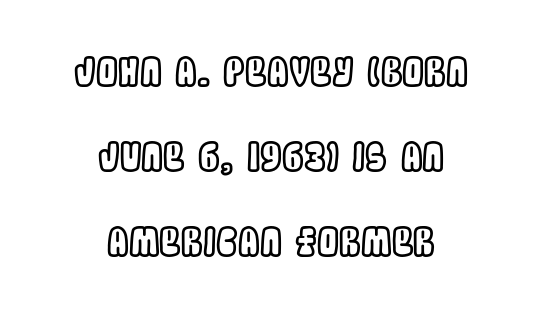
The image shows 39 px condensed type, upright; set centered, loose line spacing (2.18x), normal letter spacing, not underlined; a large x-height.
